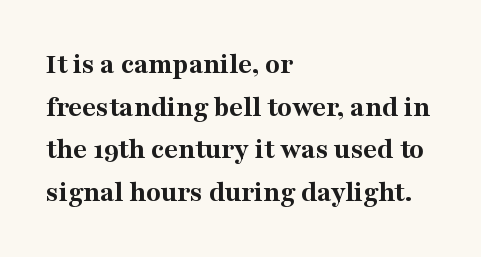
This rendering uses left alignment, leaving the right contour irregular. The type family on display is of the serif kind. Lines of text with bare space underneath. Does the leading feel generous? No, just average. Glyph-to-glyph distance matches everyday printed text.
